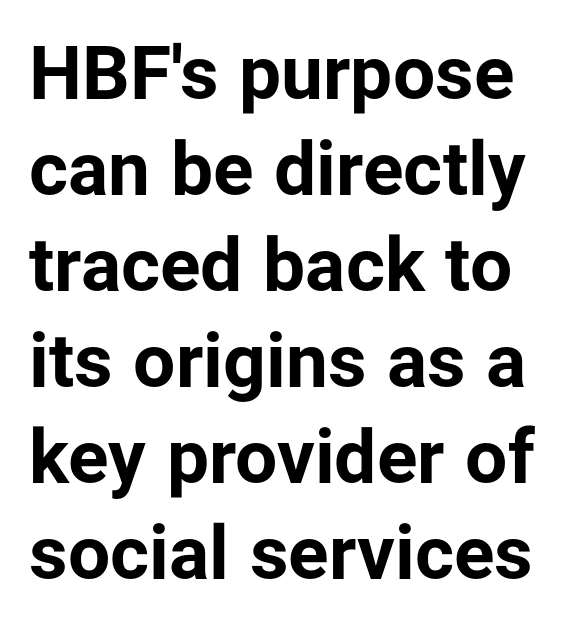
Words appear dense and cohesive because spacing is normal. The text was rendered using a sans face with plain stroke endings. This sample keeps an unexceptional amount of space between lines. On the weight axis this lands at bold, roughly 700.
